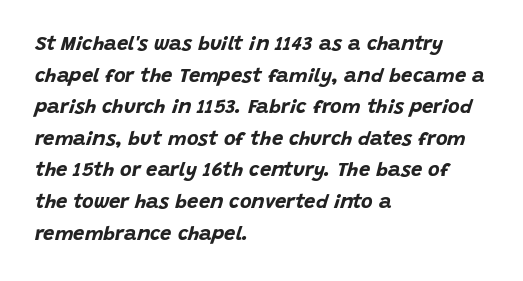
The image shows 20 px bold type, italic (leaning right); set left-aligned, normal line spacing (1.58x), normal letter spacing, not underlined.
